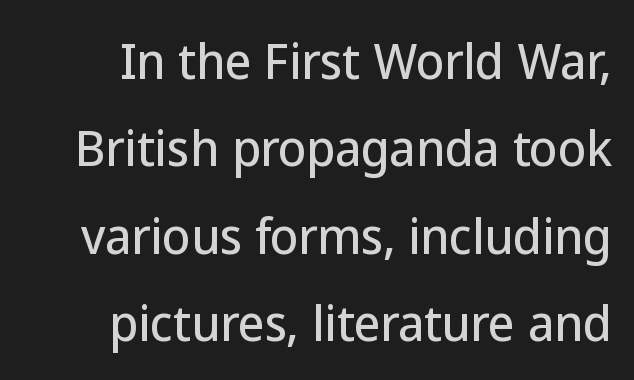
{"serif": "no", "italic": "no", "width": "normal", "stroke_contrast": "low", "x_height": "medium", "monospaced": "no", "underline": "no", "line_spacing": "loose", "line_spacing_ratio": 1.9, "letter_spacing": "normal", "letter_spacing_em": 0.0, "glyph_px": 46}
